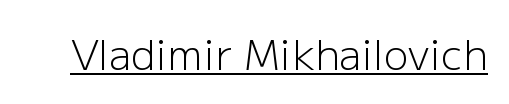
When letters stand straight like this, we call the style roman or upright. Nothing sits at the stroke ends, so this counts as sans-serif. The rendering uses the underline text-decoration. Caption: face not bold, strokes unweighted.
